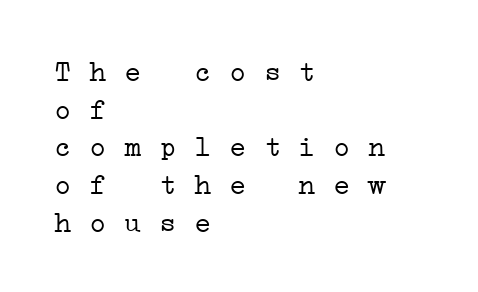
The image shows 29 px light, wide serif type, monospaced; set left-aligned, normal line spacing (1.3x), normal letter spacing, not underlined; low stroke contrast and a medium x-height.
